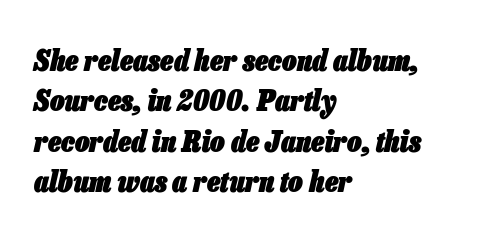
Q: Is the text bold? A: Yes.
Q: Is the text italic (slanted)? A: Yes, it leans right by about 13 degrees.
Q: Is the text underlined? A: No.
Q: How is the paragraph aligned? A: Left-aligned.
Q: Is the spacing between letters normal or unusually wide? A: Normal.
Q: Is the spacing between lines tight, normal or loose? A: Normal.
Q: Width (condensed, normal, or wide)? A: Condensed.
Q: Stroke contrast? A: Low.
Q: x-height? A: Medium.
Q: Monospaced? A: No.
